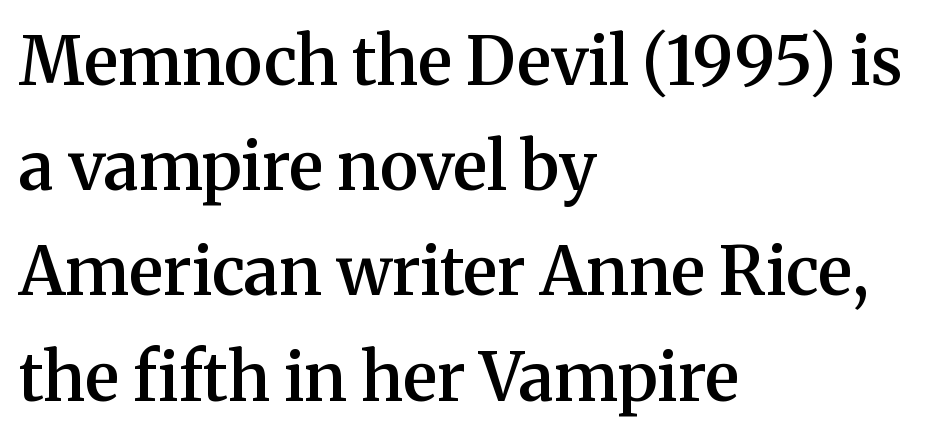
Q: Is the text bold? A: Semi-bold.
Q: Is the text italic (slanted)? A: No, it is upright.
Q: Is the typeface a serif or a sans-serif typeface? A: Serif.
Q: Is the text underlined? A: No.
Q: How is the paragraph aligned? A: Left-aligned.
Q: Is the spacing between letters normal or unusually wide? A: Normal.
Q: Is the spacing between lines tight, normal or loose? A: Normal.
Q: Width (condensed, normal, or wide)? A: Normal.
Q: Stroke contrast? A: Medium.
Q: x-height? A: Medium.
Q: Monospaced? A: No.
